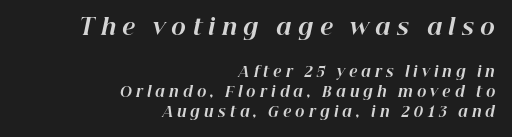
The image shows 22 px bold type, italic (leaning right); set right-aligned, normal line spacing (1.4x), unusually wide letter spacing (+0.29 em), not underlined; the first (top) block is 1.57x larger.
